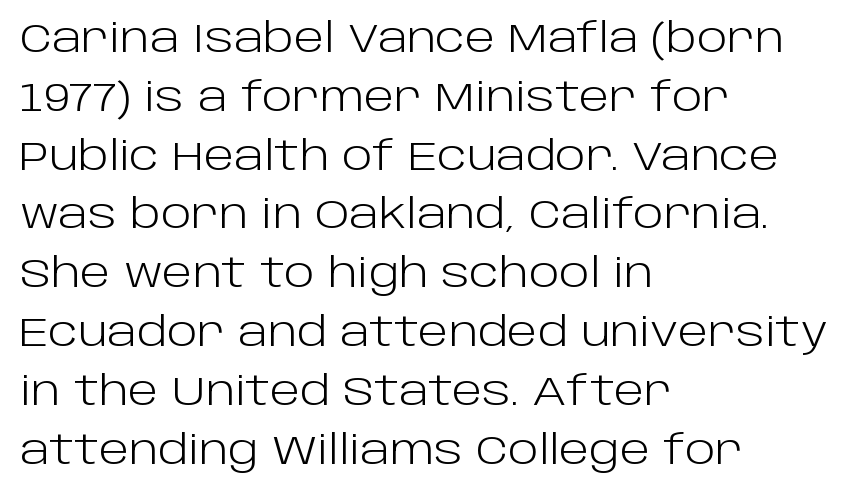
{"serif": "no", "italic": "no", "bold": "no", "weight": "light", "width": "normal", "stroke_contrast": "low", "x_height": "large", "monospaced": "no", "underline": "no", "align": "left", "line_spacing": "normal", "line_spacing_ratio": 1.47, "letter_spacing": "normal", "letter_spacing_em": 0.0, "glyph_px": 40}
